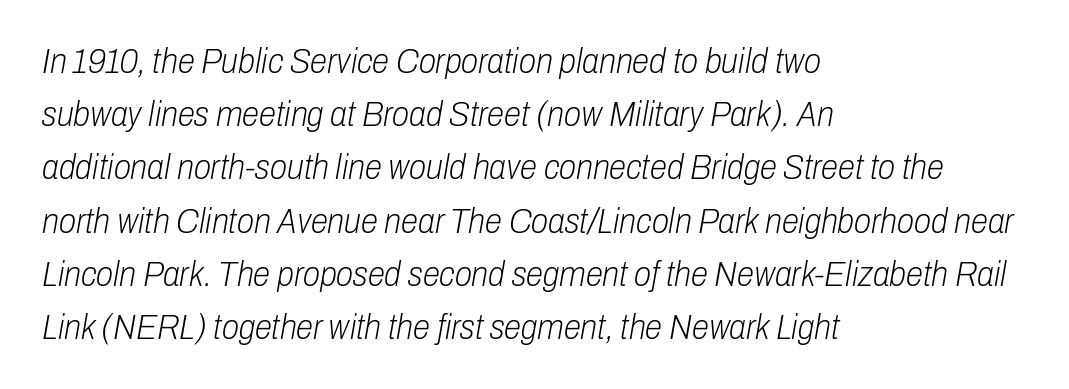
The image shows 35 px light, condensed type, italic (leaning right); set left-aligned, normal line spacing (1.52x), normal letter spacing, not underlined; low stroke contrast and a medium x-height.
